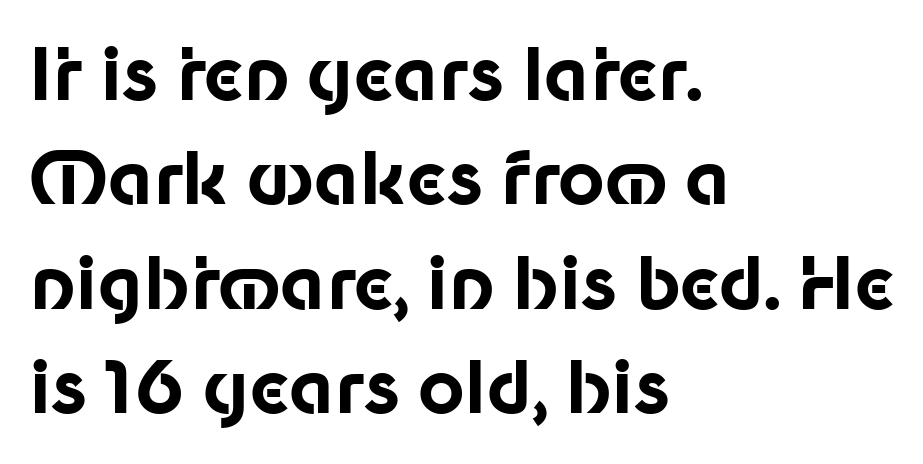
The block of text has a typical density, with ordinary space between rows. This rendering leaves character spacing at its baseline value. Posture: vertical. On the weight axis this lands at bold, roughly 700. Plain, unruled lines of type.
